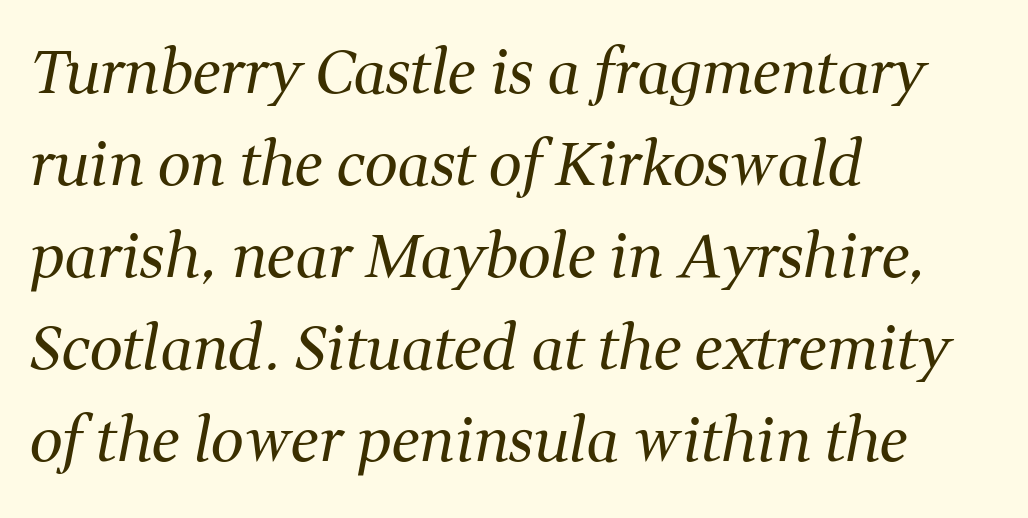
The image shows 59 px regular-weight serif type, italic (leaning right); set left-aligned, normal line spacing (1.56x), normal letter spacing, not underlined; medium stroke contrast and a medium x-height.
